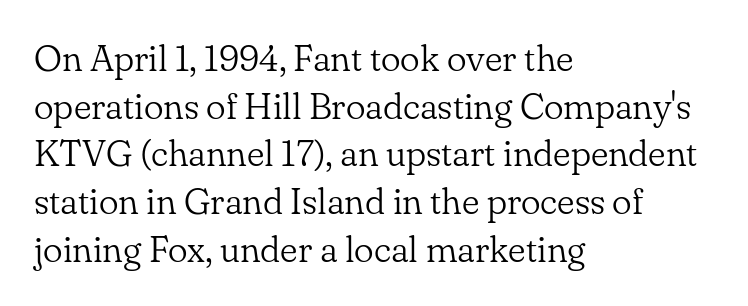
The image shows 37 px light serif type, upright; set left-aligned, normal line spacing (1.29x), normal letter spacing, not underlined; low stroke contrast and a small x-height.
